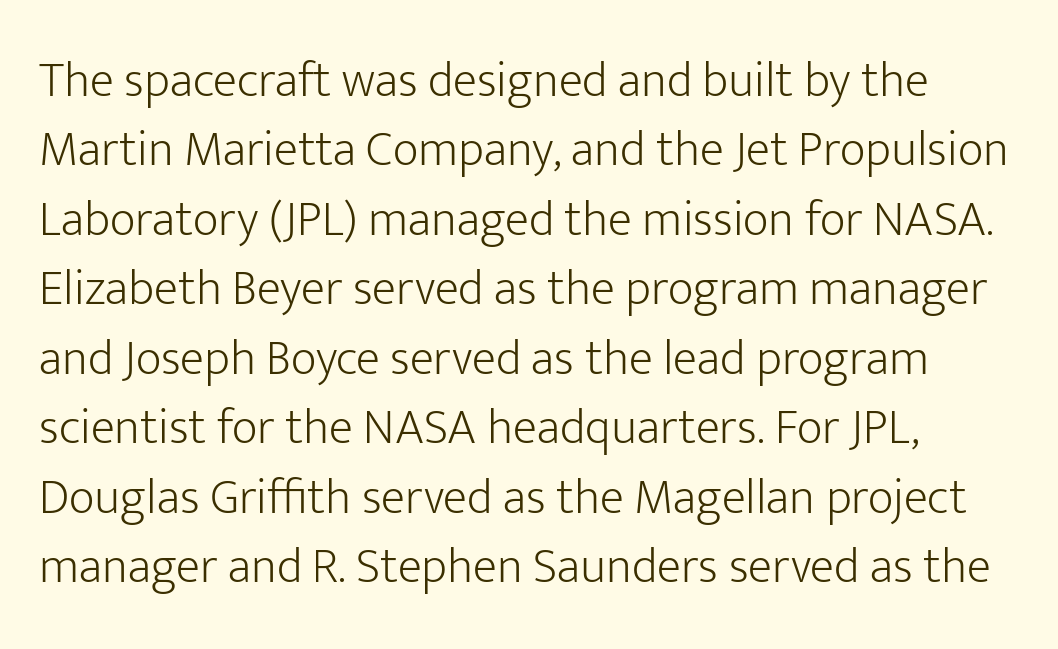
A clean baseline with only descenders dipping below it. Quick note: interline space is typical. The paragraph has a hard left edge and a soft right edge. Tracking here is standard; glyphs follow each other at the usual distance. Each letter keeps its own natural width here, so spacing adapts to shape.
